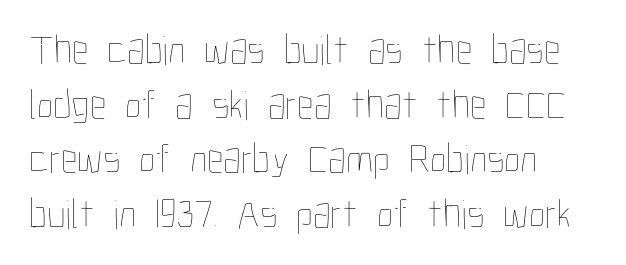
Q: Is the text bold? A: No.
Q: Is the text italic (slanted)? A: No, it is upright.
Q: Is the text underlined? A: No.
Q: How is the paragraph aligned? A: Left-aligned.
Q: Is the spacing between letters normal or unusually wide? A: Normal.
Q: Is the spacing between lines tight, normal or loose? A: Normal.
Q: Width (condensed, normal, or wide)? A: Condensed.
Q: Stroke contrast? A: Low.
Q: x-height? A: Medium.
Q: Monospaced? A: No.
